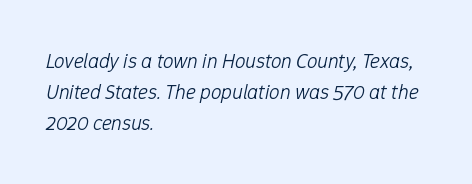
The image shows 21 px text type, italic (leaning right); set left-aligned, normal line spacing (1.48x), normal letter spacing, not underlined.
